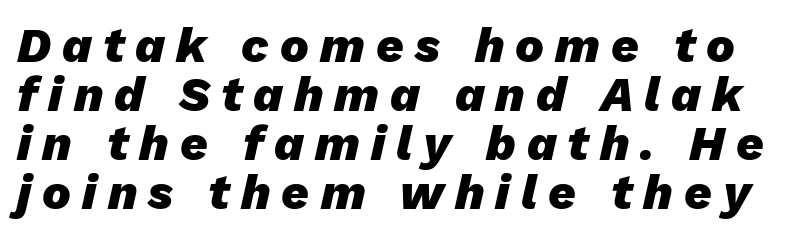
{"italic": "yes", "lean": "right", "slant_degrees": 13, "bold": "yes", "weight": "heavy", "width": "normal", "stroke_contrast": "low", "x_height": "medium", "monospaced": "no", "underline": "no", "line_spacing": "tight", "line_spacing_ratio": 1.02, "letter_spacing": "wide", "letter_spacing_em": 0.23, "glyph_px": 48}
